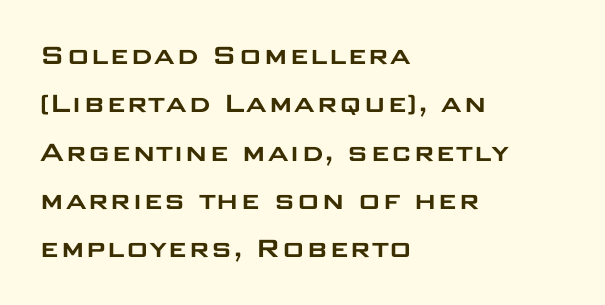
The tracking reads as untouched default to a designer's eye. Spacing verdict: proportional, widths tailored to each character. Nobody drew a line under any word here. Reading down the column, the eye jumps a familiar distance to each next line.
